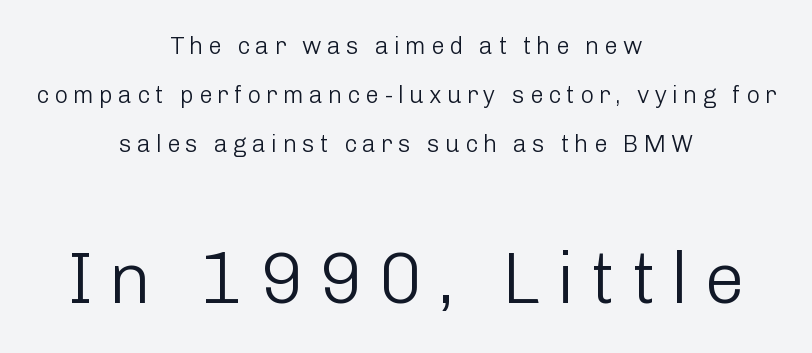
{"serif": "no", "italic": "no", "bold": "no", "weight": "light", "width": "normal", "stroke_contrast": "low", "x_height": "medium", "monospaced": "no", "underline": "no", "align": "center", "line_spacing": "loose", "line_spacing_ratio": 2.04, "letter_spacing": "wide", "letter_spacing_em": 0.21, "larger_block": "second", "size_ratio": 3.0, "glyph_px": 72}
